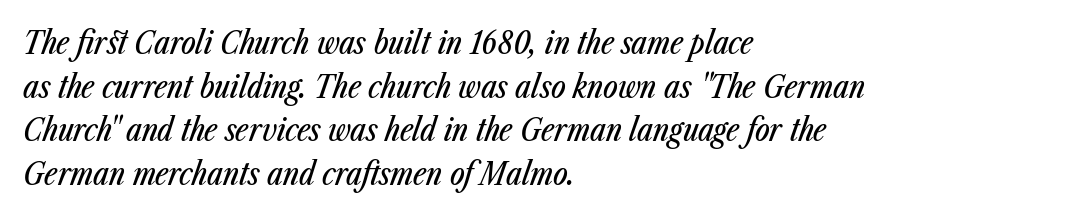
What's the leading like? Ordinary, nothing unusual. The compositor pushed each line to the left boundary. Is this a fixed-width face? No — the glyphs have proportional, varying widths. The font's italic variant was chosen for this text.
